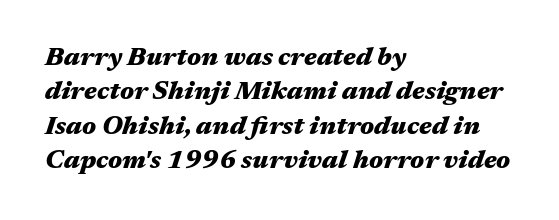
Q: Is the text bold? A: Yes.
Q: Is the text italic (slanted)? A: Yes, it leans right by about 17 degrees.
Q: Is the text underlined? A: No.
Q: How is the paragraph aligned? A: Left-aligned.
Q: Is the spacing between letters normal or unusually wide? A: Normal.
Q: Is the spacing between lines tight, normal or loose? A: Normal.
